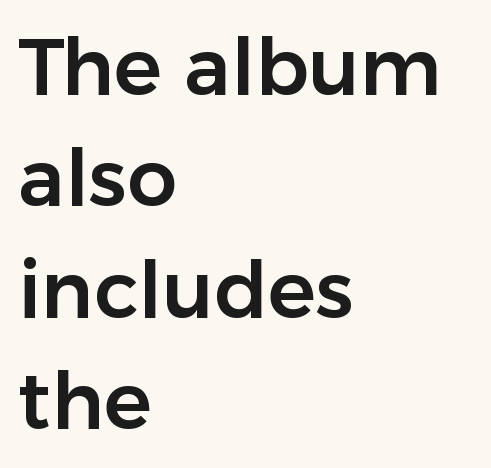
{"serif": "no", "italic": "no", "width": "normal", "stroke_contrast": "low", "x_height": "medium", "monospaced": "no", "underline": "no", "align": "left", "line_spacing": "normal", "line_spacing_ratio": 1.41, "letter_spacing": "normal", "letter_spacing_em": 0.0, "glyph_px": 79}
